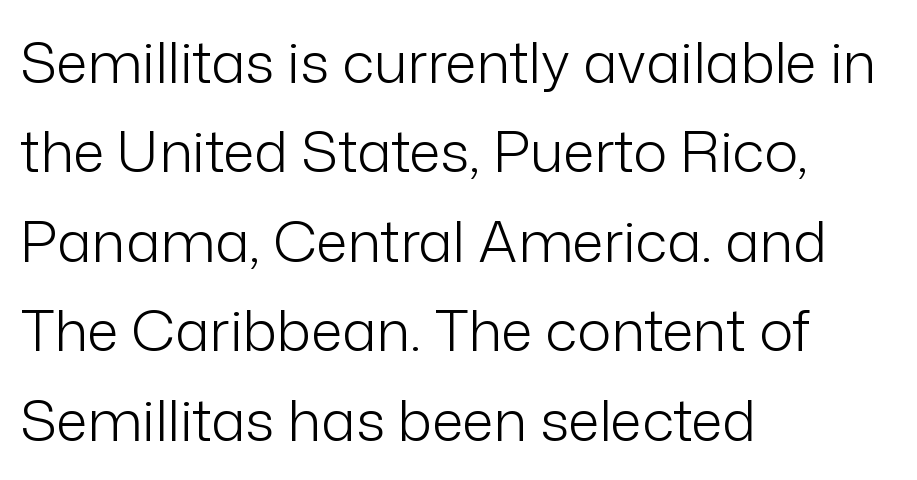
In terms of leading, this rendering sits right in the middle. Posture: straight, roman, zero tilt. Notice how the passage keeps a crisp vertical edge on the left only. The strokes carry an ordinary text weight at most.
